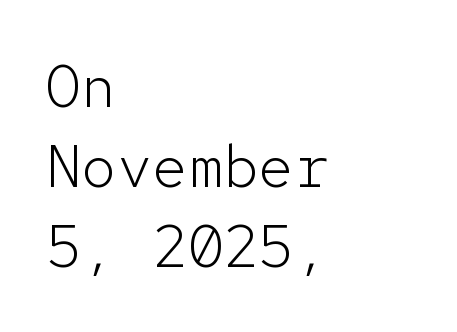
Q: Is the text bold? A: No.
Q: Is the text italic (slanted)? A: No, it is upright.
Q: Is the typeface a serif or a sans-serif typeface? A: Sans-serif.
Q: Is the text underlined? A: No.
Q: How is the paragraph aligned? A: Left-aligned.
Q: Is the spacing between letters normal or unusually wide? A: Normal.
Q: Is the spacing between lines tight, normal or loose? A: Normal.
Q: Width (condensed, normal, or wide)? A: Normal.
Q: Stroke contrast? A: Low.
Q: x-height? A: Medium.
Q: Monospaced? A: Yes.
